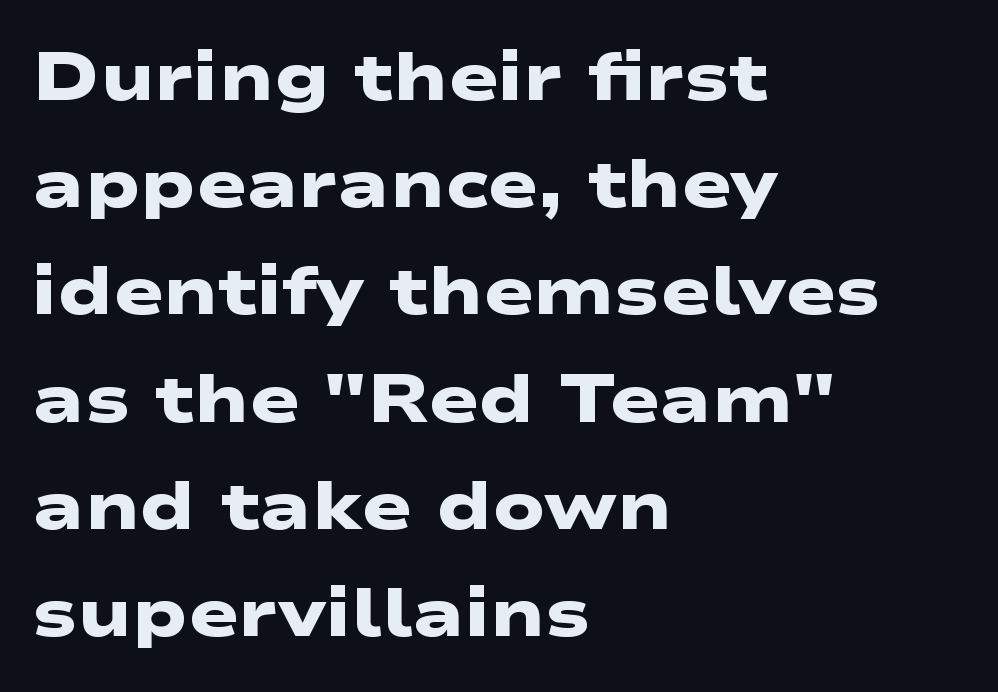
The image shows 67 px heavy, wide sans-serif type; set left-aligned, normal line spacing (1.6x), normal letter spacing, not underlined; low stroke contrast and a medium x-height.
